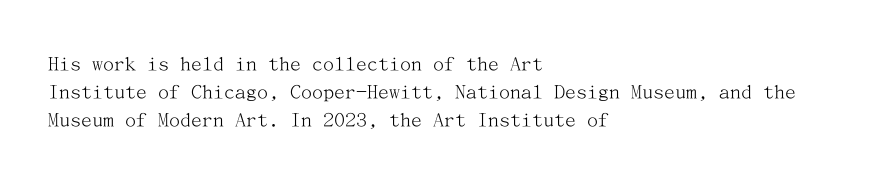
Q: Is the text bold? A: No.
Q: Is the text italic (slanted)? A: No, it is upright.
Q: Is the text underlined? A: No.
Q: How is the paragraph aligned? A: Left-aligned.
Q: Is the spacing between letters normal or unusually wide? A: Normal.
Q: Is the spacing between lines tight, normal or loose? A: Normal.
